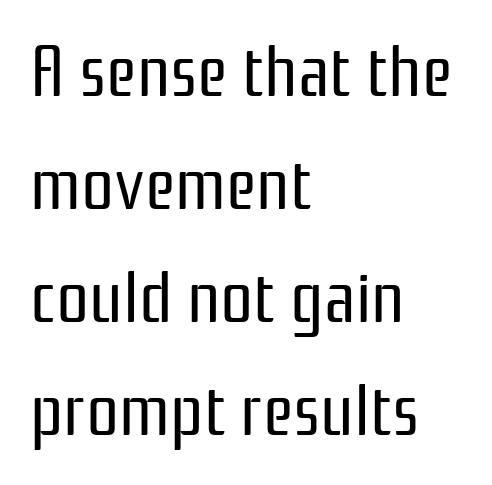
Q: Is the text bold? A: No.
Q: Is the text italic (slanted)? A: No, it is upright.
Q: Is the typeface a serif or a sans-serif typeface? A: Sans-serif.
Q: Is the text underlined? A: No.
Q: How is the paragraph aligned? A: Left-aligned.
Q: Is the spacing between letters normal or unusually wide? A: Normal.
Q: Is the spacing between lines tight, normal or loose? A: Normal.
Q: Width (condensed, normal, or wide)? A: Condensed.
Q: Stroke contrast? A: Low.
Q: x-height? A: Medium.
Q: Monospaced? A: No.
